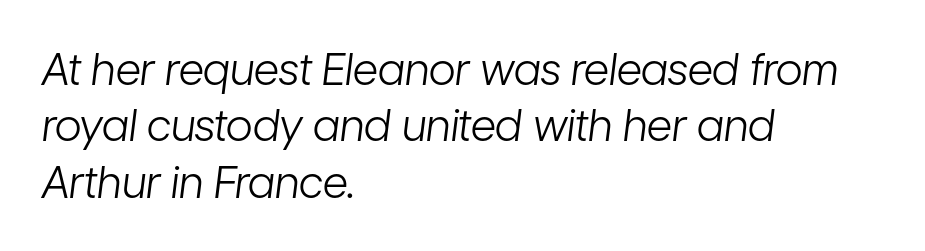
{"italic": "yes", "lean": "right", "slant_degrees": 7, "bold": "no", "weight": "light", "width": "condensed", "stroke_contrast": "low", "x_height": "medium", "monospaced": "no", "underline": "no", "align": "left", "line_spacing": "normal", "line_spacing_ratio": 1.28, "letter_spacing": "normal", "letter_spacing_em": 0.0, "glyph_px": 44}
